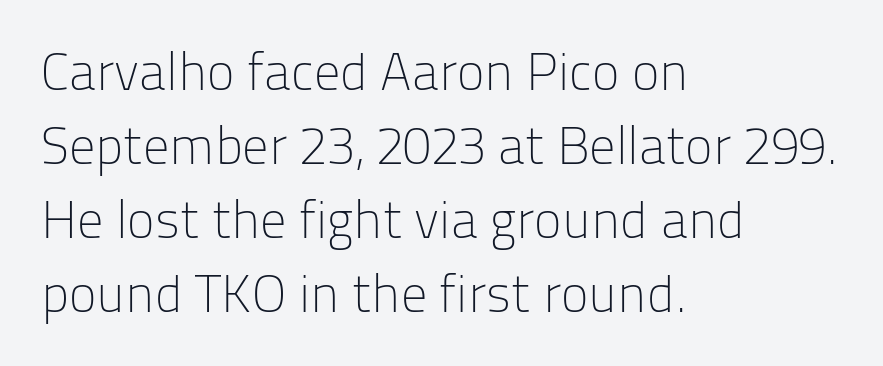
{"serif": "no", "italic": "no", "bold": "no", "weight": "light", "width": "normal", "stroke_contrast": "low", "x_height": "medium", "monospaced": "no", "underline": "no", "align": "left", "line_spacing": "normal", "line_spacing_ratio": 1.42, "letter_spacing": "normal", "letter_spacing_em": 0.0, "glyph_px": 52}
